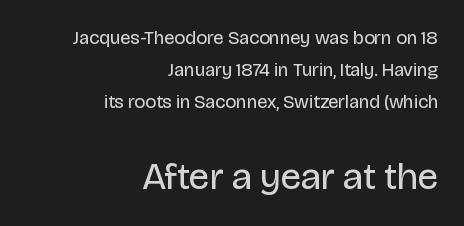
Q: Is the text bold? A: No.
Q: Is the text italic (slanted)? A: No, it is upright.
Q: Is the typeface a serif or a sans-serif typeface? A: Sans-serif.
Q: Is the text underlined? A: No.
Q: How is the paragraph aligned? A: Right-aligned.
Q: Is the spacing between letters normal or unusually wide? A: Normal.
Q: Is the spacing between lines tight, normal or loose? A: Normal.
Q: Which block of text is set in a larger size, the first (top) or the second (bottom)? A: The second (bottom) one.
Q: Width (condensed, normal, or wide)? A: Normal.
Q: Stroke contrast? A: Low.
Q: x-height? A: Large.
Q: Monospaced? A: No.
